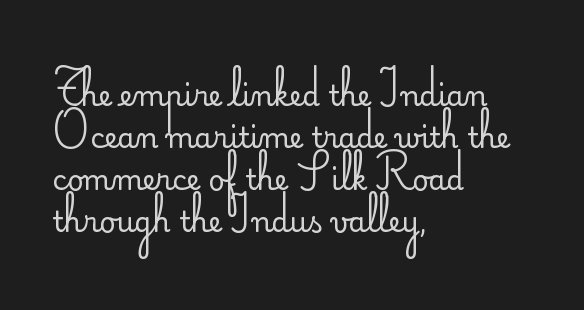
The image shows 28 px regular-weight sans-serif type, upright; set left-aligned, normal line spacing (1.5x), normal letter spacing, not underlined; low stroke contrast and a small x-height.
